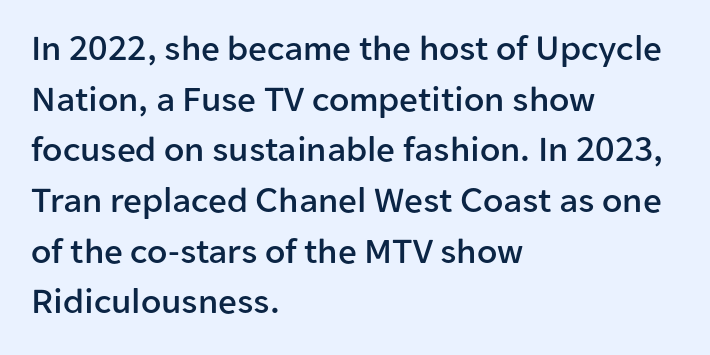
{"serif": "no", "italic": "no", "width": "normal", "stroke_contrast": "low", "x_height": "medium", "monospaced": "no", "underline": "no", "align": "left", "line_spacing": "normal", "line_spacing_ratio": 1.37, "letter_spacing": "normal", "letter_spacing_em": 0.0, "glyph_px": 37}
